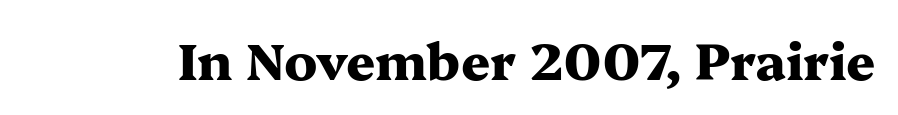
Q: Is the text bold? A: Yes.
Q: Is the text italic (slanted)? A: No, it is upright.
Q: Is the typeface a serif or a sans-serif typeface? A: Serif.
Q: Is the text underlined? A: No.
Q: Is the spacing between letters normal or unusually wide? A: Normal.
Q: Width (condensed, normal, or wide)? A: Wide.
Q: Stroke contrast? A: Medium.
Q: x-height? A: Medium.
Q: Monospaced? A: No.
